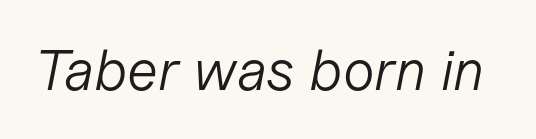
The image shows 57 px light type, italic (leaning right); set normal letter spacing, not underlined; low stroke contrast and a medium x-height.
